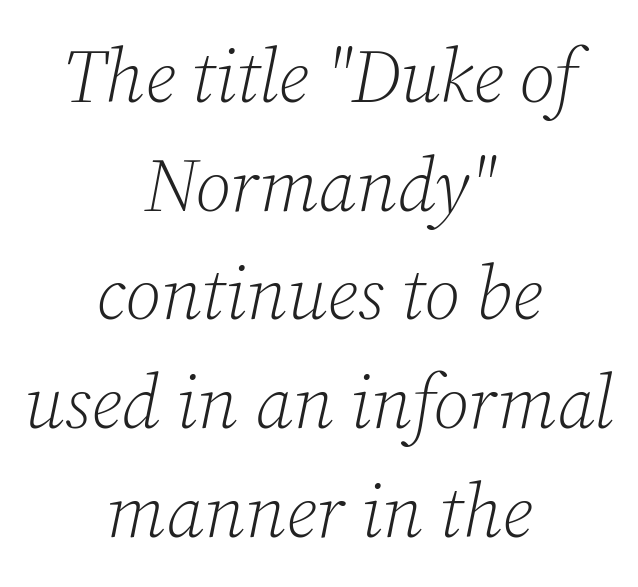
Q: Is the text bold? A: No.
Q: Is the text italic (slanted)? A: Yes, it leans right by about 12 degrees.
Q: Is the typeface a serif or a sans-serif typeface? A: Serif.
Q: Is the text underlined? A: No.
Q: How is the paragraph aligned? A: Centered.
Q: Is the spacing between letters normal or unusually wide? A: Normal.
Q: Is the spacing between lines tight, normal or loose? A: Normal.
Q: Width (condensed, normal, or wide)? A: Normal.
Q: Stroke contrast? A: Low.
Q: x-height? A: Medium.
Q: Monospaced? A: No.
